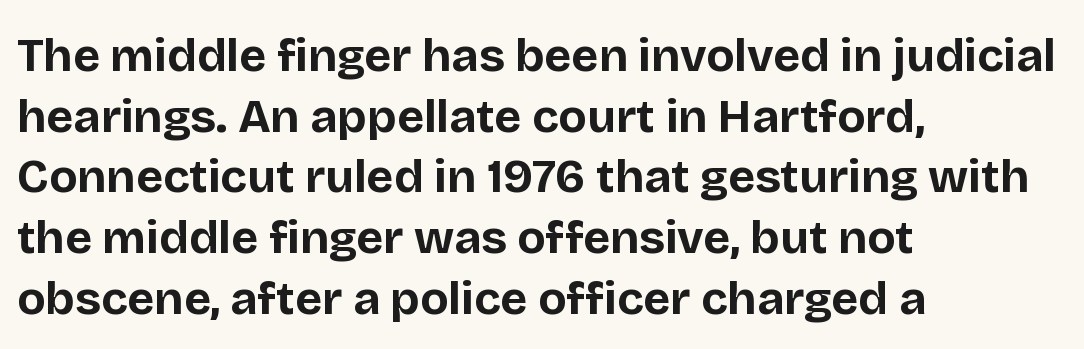
The image shows 47 px bold sans-serif type, upright; set left-aligned, normal line spacing (1.29x), normal letter spacing, not underlined; low stroke contrast and a large x-height.
